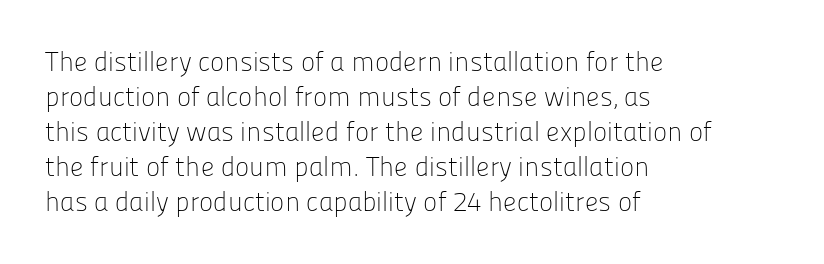
Q: Is the text bold? A: No.
Q: Is the text italic (slanted)? A: No, it is upright.
Q: Is the text underlined? A: No.
Q: How is the paragraph aligned? A: Left-aligned.
Q: Is the spacing between letters normal or unusually wide? A: Normal.
Q: Is the spacing between lines tight, normal or loose? A: Normal.
